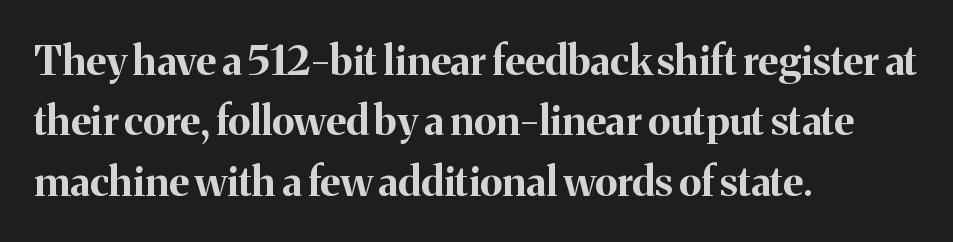
Q: Is the text bold? A: Yes.
Q: Is the text italic (slanted)? A: No, it is upright.
Q: Is the typeface a serif or a sans-serif typeface? A: Serif.
Q: Is the text underlined? A: No.
Q: How is the paragraph aligned? A: Left-aligned.
Q: Is the spacing between letters normal or unusually wide? A: Normal.
Q: Is the spacing between lines tight, normal or loose? A: Normal.
Q: Width (condensed, normal, or wide)? A: Normal.
Q: Stroke contrast? A: Medium.
Q: x-height? A: Medium.
Q: Monospaced? A: No.
